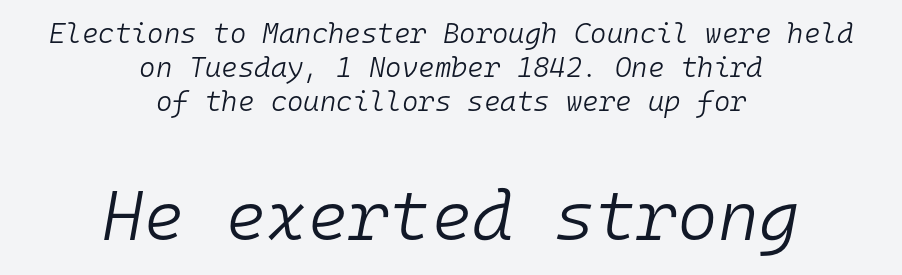
Q: Is the text bold? A: No.
Q: Is the text italic (slanted)? A: Yes, it leans right by about 10 degrees.
Q: Is the text underlined? A: No.
Q: How is the paragraph aligned? A: Centered.
Q: Is the spacing between letters normal or unusually wide? A: Normal.
Q: Which block of text is set in a larger size, the first (top) or the second (bottom)? A: The second (bottom) one.
Q: Width (condensed, normal, or wide)? A: Normal.
Q: Stroke contrast? A: Low.
Q: x-height? A: Medium.
Q: Monospaced? A: Yes.
